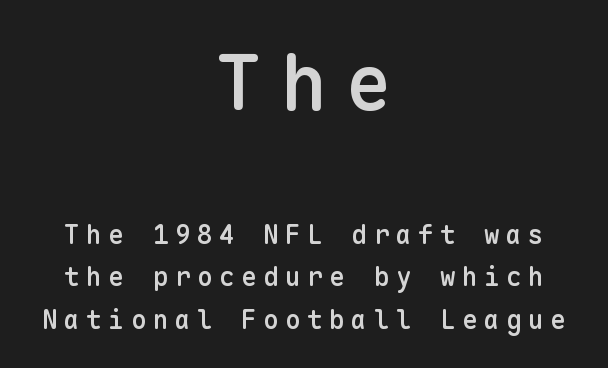
Q: Is the text bold? A: Semi-bold.
Q: Is the text italic (slanted)? A: No, it is upright.
Q: Is the typeface a serif or a sans-serif typeface? A: Sans-serif.
Q: Is the text underlined? A: No.
Q: How is the paragraph aligned? A: Centered.
Q: Is the spacing between letters normal or unusually wide? A: Unusually wide.
Q: Is the spacing between lines tight, normal or loose? A: Normal.
Q: Which block of text is set in a larger size, the first (top) or the second (bottom)? A: The first (top) one.
Q: Width (condensed, normal, or wide)? A: Normal.
Q: Stroke contrast? A: Low.
Q: x-height? A: Medium.
Q: Monospaced? A: Yes.
